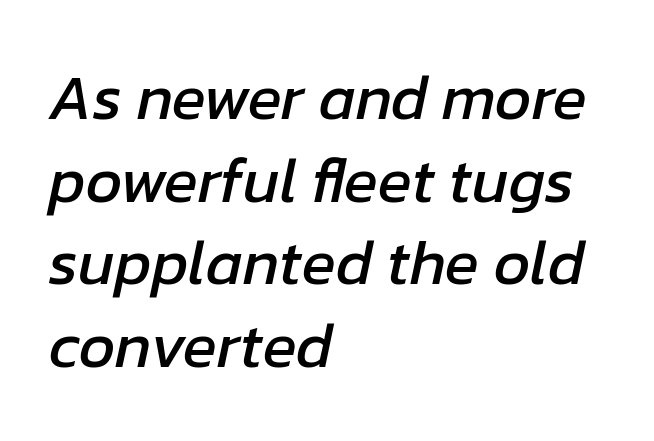
{"italic": "yes", "lean": "right", "slant_degrees": 12, "width": "normal", "stroke_contrast": "low", "x_height": "medium", "monospaced": "no", "underline": "no", "align": "left", "line_spacing": "normal", "line_spacing_ratio": 1.31, "letter_spacing": "normal", "letter_spacing_em": 0.0, "glyph_px": 63}
